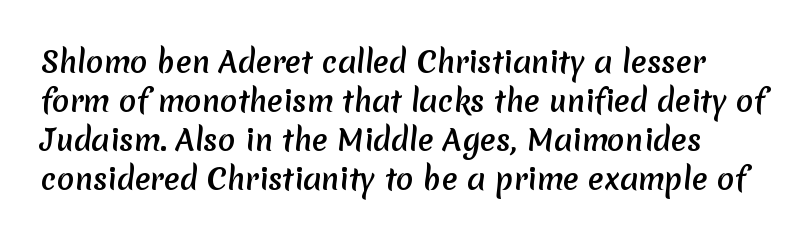
The image shows 29 px semibold sans-serif type; set normal line spacing (1.35x), normal letter spacing, not underlined; low stroke contrast and a medium x-height.
